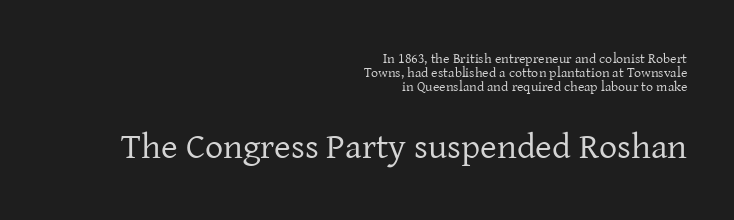
The image shows 36 px regular-weight serif type, upright; set right-aligned, tight line spacing (1.01x), normal letter spacing, not underlined; the second (bottom) block is 2.57x larger; low stroke contrast and a medium x-height.
